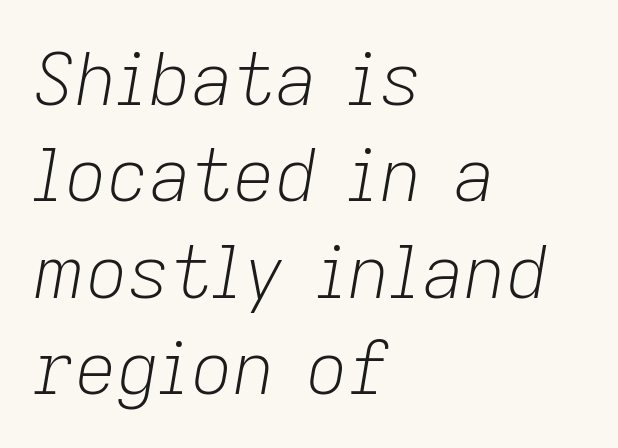
Q: Is the text bold? A: No.
Q: Is the text italic (slanted)? A: Yes, it leans right by about 9 degrees.
Q: Is the text underlined? A: No.
Q: How is the paragraph aligned? A: Left-aligned.
Q: Is the spacing between letters normal or unusually wide? A: Normal.
Q: Is the spacing between lines tight, normal or loose? A: Normal.
Q: Width (condensed, normal, or wide)? A: Normal.
Q: Stroke contrast? A: Low.
Q: x-height? A: Medium.
Q: Monospaced? A: No.
